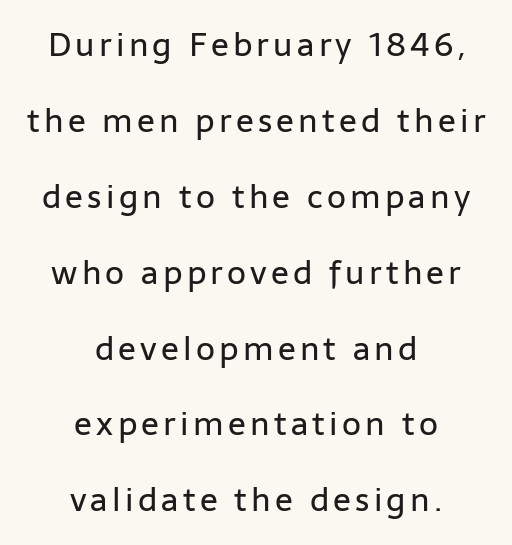
The image shows 33 px regular-weight sans-serif type, upright; set centered, loose line spacing (2.3x), not underlined; low stroke contrast and a medium x-height.
